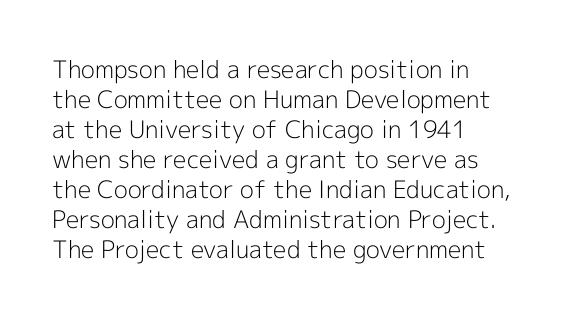
Q: Is the text bold? A: No.
Q: Is the text italic (slanted)? A: No, it is upright.
Q: Is the text underlined? A: No.
Q: How is the paragraph aligned? A: Left-aligned.
Q: Is the spacing between letters normal or unusually wide? A: Normal.
Q: Is the spacing between lines tight, normal or loose? A: Normal.
